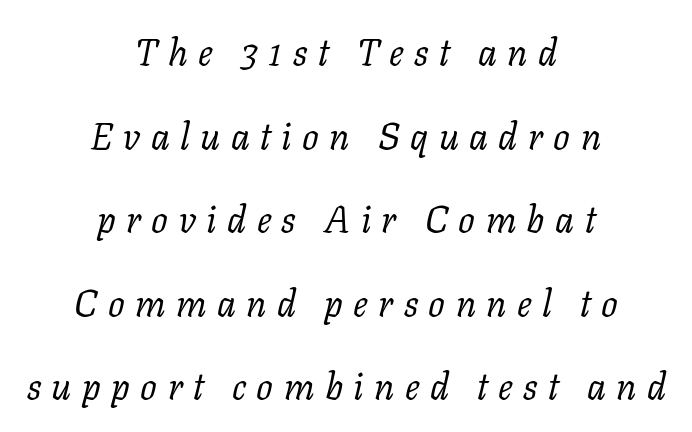
{"serif": "yes", "italic": "yes", "lean": "right", "slant_degrees": 11, "bold": "no", "weight": "regular", "width": "normal", "stroke_contrast": "low", "x_height": "medium", "monospaced": "no", "underline": "no", "align": "center", "line_spacing": "loose", "line_spacing_ratio": 2.26, "letter_spacing": "wide", "letter_spacing_em": 0.28, "glyph_px": 37}
